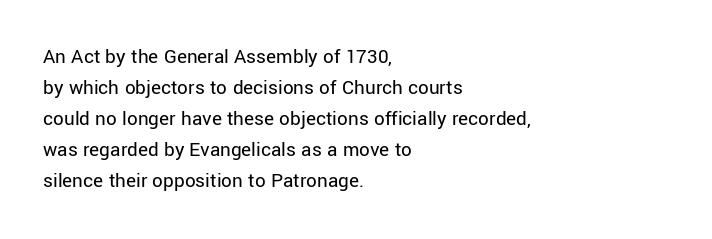
Q: Is the text bold? A: No.
Q: Is the text italic (slanted)? A: No, it is upright.
Q: Is the text underlined? A: No.
Q: How is the paragraph aligned? A: Left-aligned.
Q: Is the spacing between letters normal or unusually wide? A: Normal.
Q: Is the spacing between lines tight, normal or loose? A: Normal.
